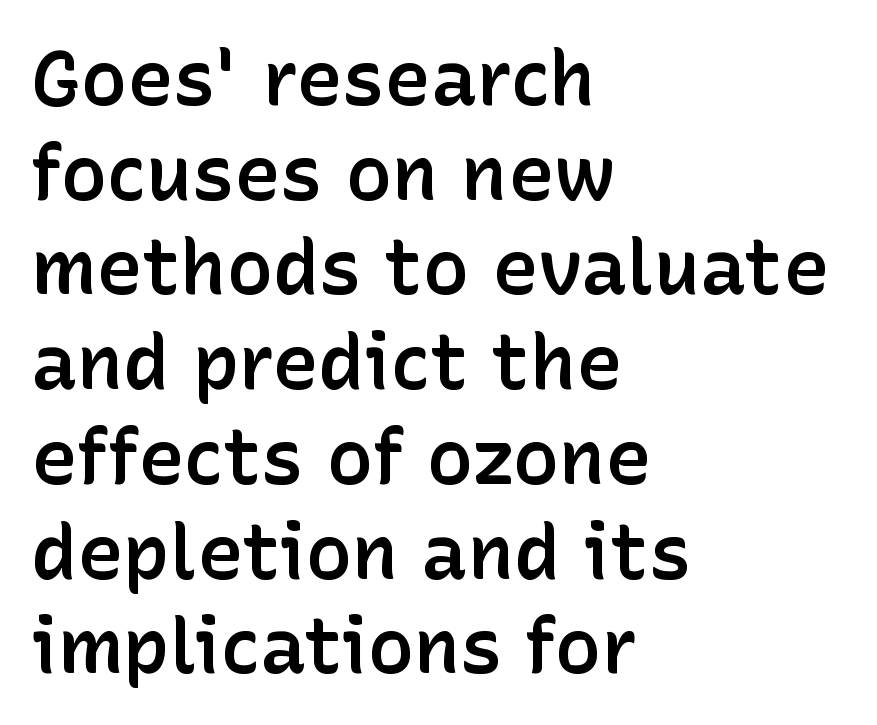
The passage shown has conventional tracking throughout. The letters are semibold — heavier than regular but short of a full bold. The ragged edge is on the right, which tells us the setting is flush left. Nope, not italic — everything's standing straight.
